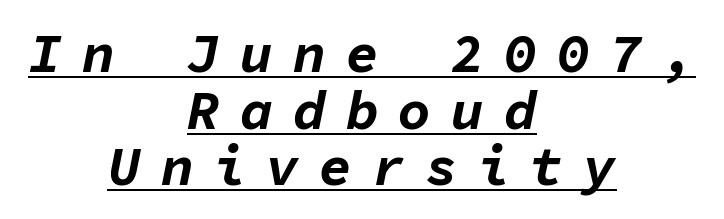
The image shows 55 px bold type, italic (leaning right), monospaced; set centered, tight line spacing (1.03x), unusually wide letter spacing (+0.36 em), underlined; low stroke contrast and a medium x-height.
